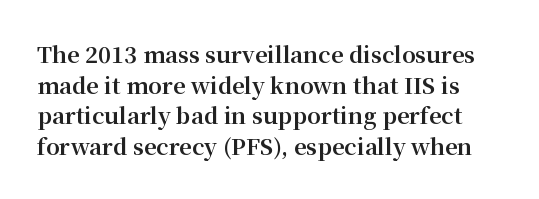
The image shows 22 px bold type, upright; set normal line spacing (1.39x), normal letter spacing, not underlined.
